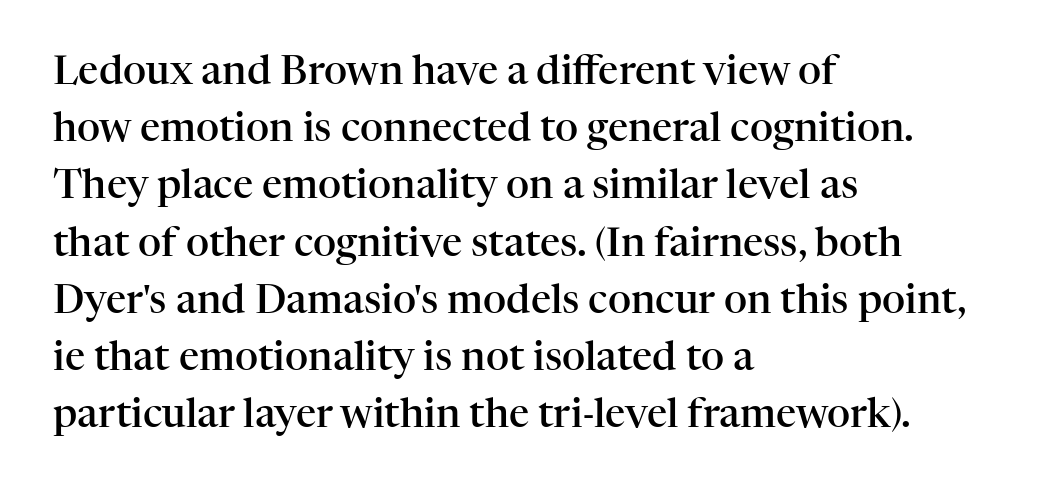
Check the space under the baseline: it is left empty. The font family rendered here belongs to the serif group. The face used here is proportionally spaced, like ordinary book or web type. Short note: letters normally spaced. Weight: semibold (demi). Nope, not italic — everything's standing straight.
